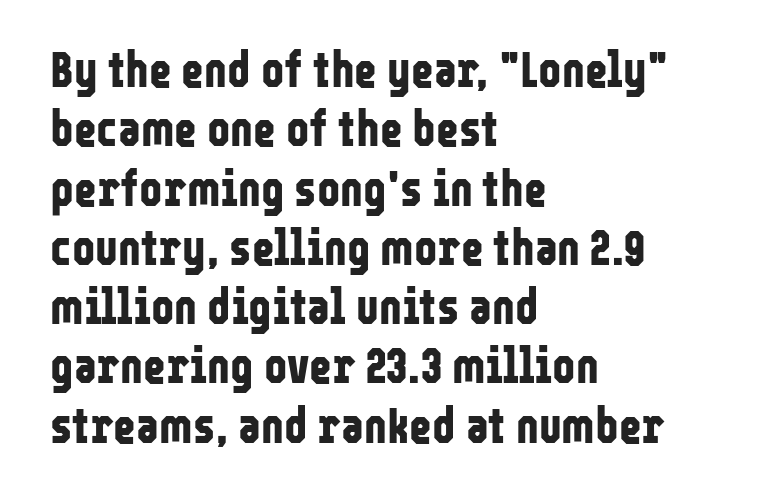
Q: Is the text bold? A: Yes.
Q: Is the text italic (slanted)? A: No, it is upright.
Q: Is the typeface a serif or a sans-serif typeface? A: Sans-serif.
Q: Is the text underlined? A: No.
Q: How is the paragraph aligned? A: Left-aligned.
Q: Is the spacing between letters normal or unusually wide? A: Normal.
Q: Width (condensed, normal, or wide)? A: Condensed.
Q: Stroke contrast? A: Low.
Q: x-height? A: Medium.
Q: Monospaced? A: No.
